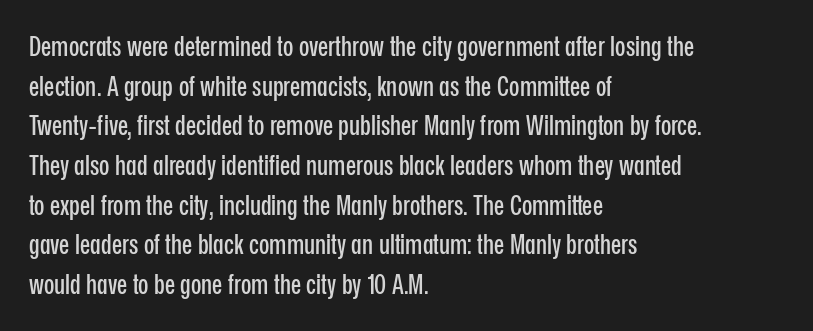
Q: Is the text italic (slanted)? A: No, it is upright.
Q: Is the text underlined? A: No.
Q: How is the paragraph aligned? A: Left-aligned.
Q: Is the spacing between letters normal or unusually wide? A: Normal.
Q: Is the spacing between lines tight, normal or loose? A: Normal.
